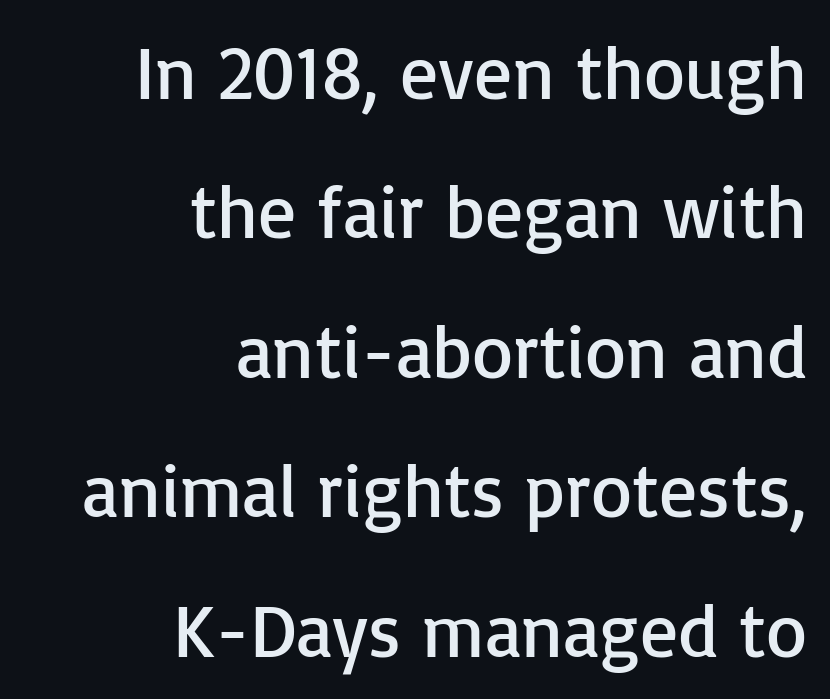
The image shows 75 px regular-weight sans-serif type, upright; set right-aligned, line spacing 1.86x, normal letter spacing, not underlined; low stroke contrast and a medium x-height.
